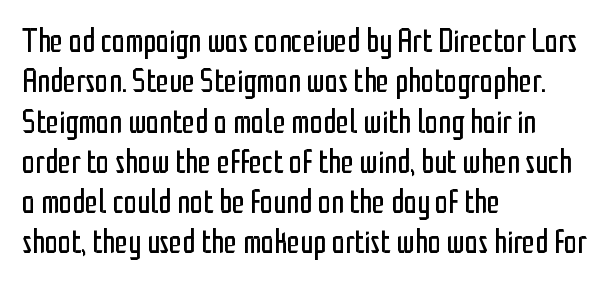
Nothing heavy about these letters — not bold at all. Notice how the stems are strictly vertical — no italics here. Font category for this specimen: sans-serif. A student would call this left alignment; a typographer would say flush left, rag right.
